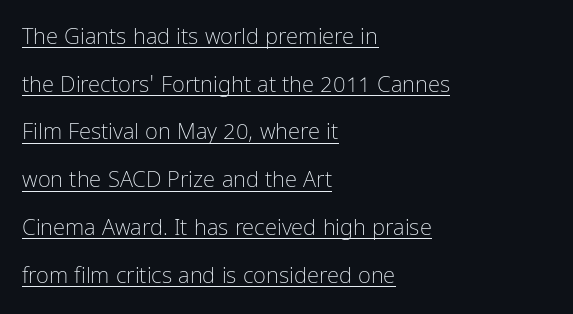
The image shows 22 px text type, upright; set left-aligned, loose line spacing (2.17x), normal letter spacing, underlined.
